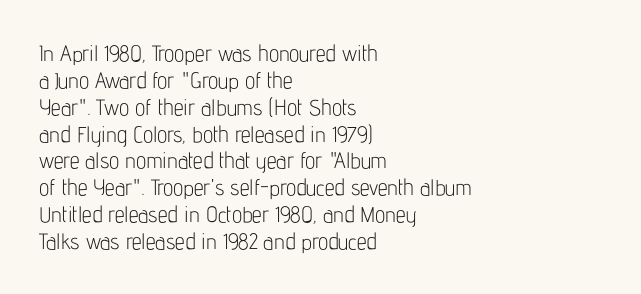
Q: Is the text bold? A: No.
Q: Is the text italic (slanted)? A: No, it is upright.
Q: Is the text underlined? A: No.
Q: How is the paragraph aligned? A: Left-aligned.
Q: Is the spacing between letters normal or unusually wide? A: Normal.
